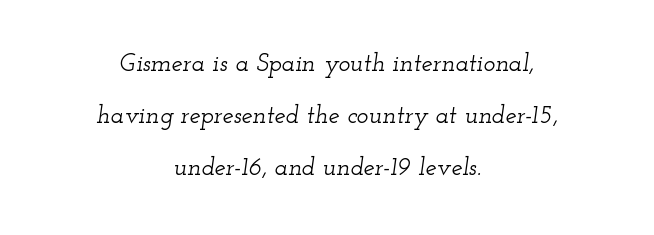
{"italic": "yes", "lean": "right", "slant_degrees": 12, "underline": "no", "align": "center", "line_spacing": "loose", "line_spacing_ratio": 2.09, "letter_spacing": "normal", "letter_spacing_em": 0.0, "glyph_px": 25}
